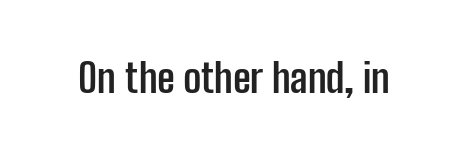
{"serif": "no", "italic": "no", "bold": "yes", "weight": "semibold", "width": "condensed", "stroke_contrast": "low", "x_height": "medium", "monospaced": "no", "underline": "no", "letter_spacing": "normal", "letter_spacing_em": 0.0, "glyph_px": 40}
